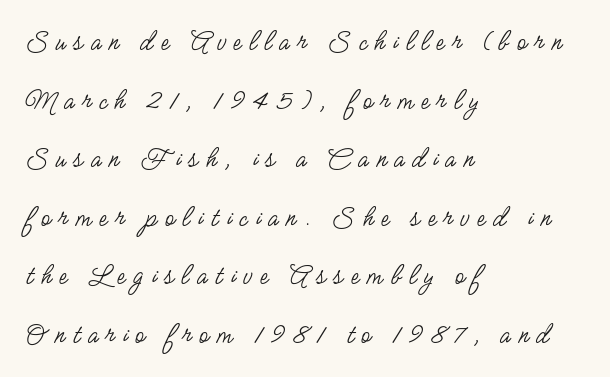
{"serif": "no", "bold": "no", "weight": "regular", "width": "condensed", "stroke_contrast": "low", "x_height": "small", "monospaced": "no", "underline": "no", "align": "left", "line_spacing": "loose", "line_spacing_ratio": 2.02, "letter_spacing": "wide", "letter_spacing_em": 0.27, "glyph_px": 29}
